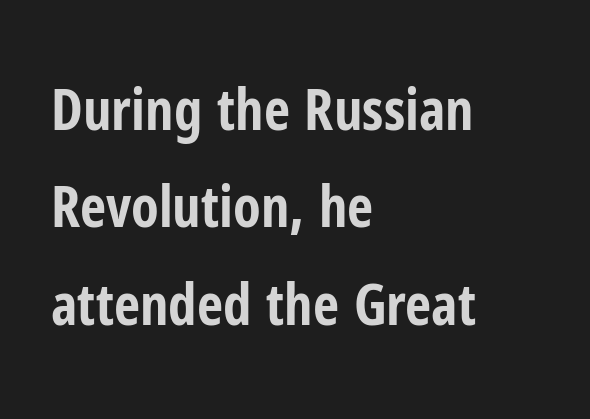
The image shows 57 px bold, condensed sans-serif type, upright; set left-aligned, line spacing 1.71x, normal letter spacing, not underlined; low stroke contrast and a medium x-height.
